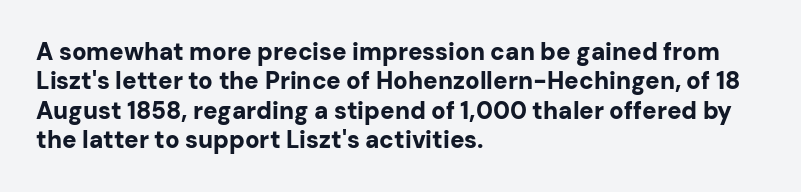
Q: Is the text bold? A: Yes.
Q: Is the text italic (slanted)? A: No, it is upright.
Q: Is the text underlined? A: No.
Q: How is the paragraph aligned? A: Left-aligned.
Q: Is the spacing between letters normal or unusually wide? A: Normal.
